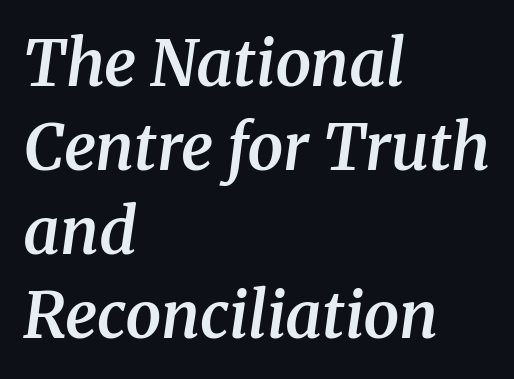
The image shows 64 px semibold serif type, italic (leaning right); set left-aligned, normal line spacing (1.31x), normal letter spacing, not underlined; medium stroke contrast and a medium x-height.
